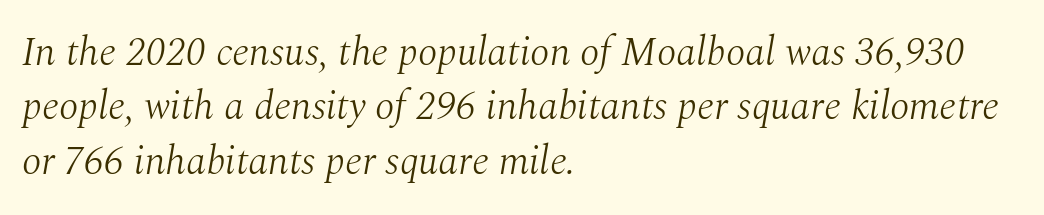
Q: Is the text bold? A: No.
Q: Is the text italic (slanted)? A: Yes, it leans right by about 10 degrees.
Q: Is the typeface a serif or a sans-serif typeface? A: Serif.
Q: Is the text underlined? A: No.
Q: How is the paragraph aligned? A: Left-aligned.
Q: Is the spacing between letters normal or unusually wide? A: Normal.
Q: Is the spacing between lines tight, normal or loose? A: Normal.
Q: Width (condensed, normal, or wide)? A: Normal.
Q: Stroke contrast? A: Medium.
Q: x-height? A: Medium.
Q: Monospaced? A: No.
